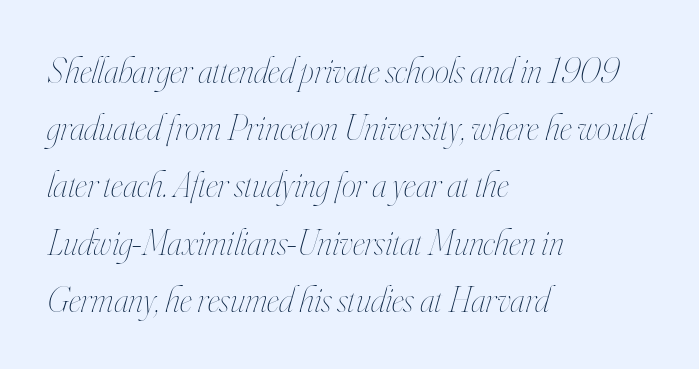
The specimen omits any rule beneath the text block's lines. The compositor pushed each line to the left boundary. There's an unmistakable incline to the writing here. A light-to-regular cut is what we see here.
